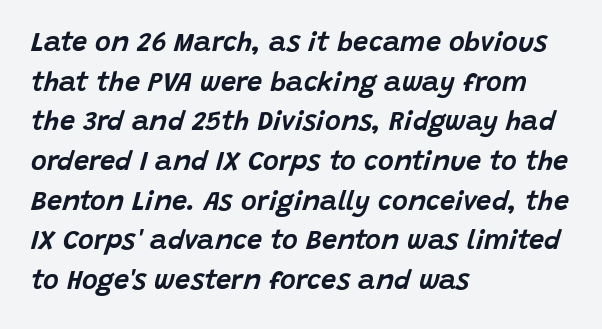
Is the block centered? No — it sits flush against the left margin. Glance below the letters and you will spot only blank space. These lines were composed using italics. In terms of letterspacing, this is plain default setting. The leading is moderate, giving the passage an even texture.
